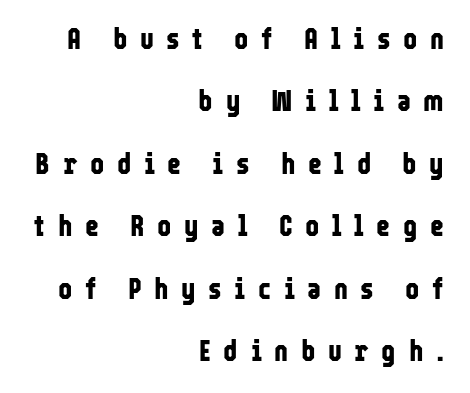
{"serif": "no", "italic": "no", "bold": "yes", "weight": "bold", "width": "condensed", "stroke_contrast": "low", "x_height": "medium", "monospaced": "no", "underline": "no", "align": "right", "line_spacing": "loose", "line_spacing_ratio": 2.08, "letter_spacing": "wide", "letter_spacing_em": 0.42, "glyph_px": 30}
